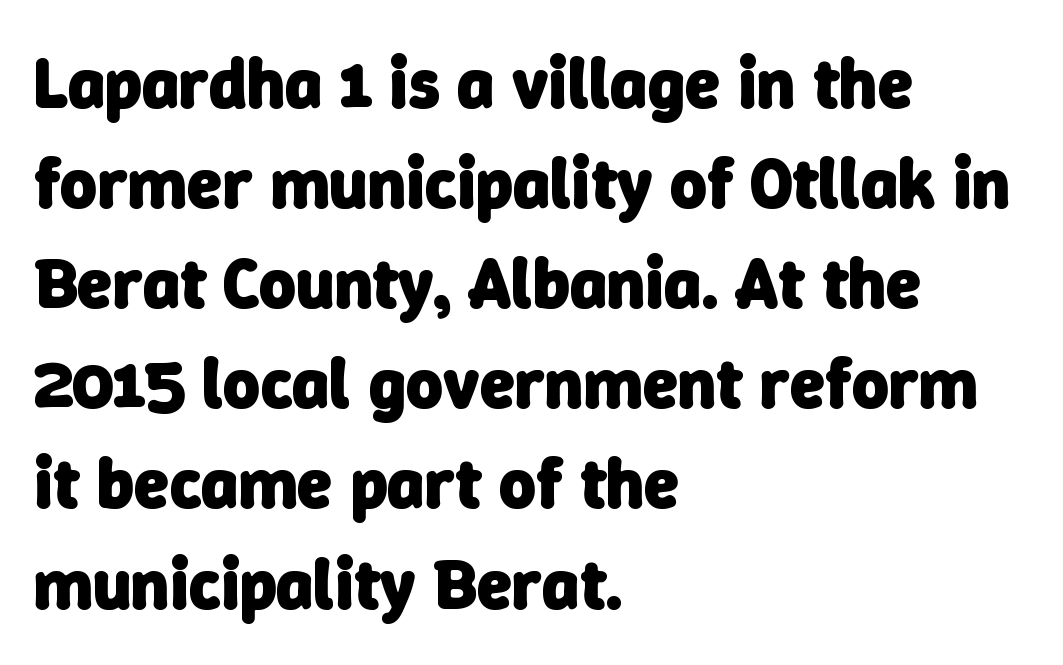
{"serif": "no", "bold": "yes", "weight": "heavy", "width": "normal", "stroke_contrast": "low", "x_height": "medium", "monospaced": "no", "underline": "no", "align": "left", "line_spacing": "normal", "line_spacing_ratio": 1.41, "letter_spacing": "normal", "letter_spacing_em": 0.0, "glyph_px": 71}
